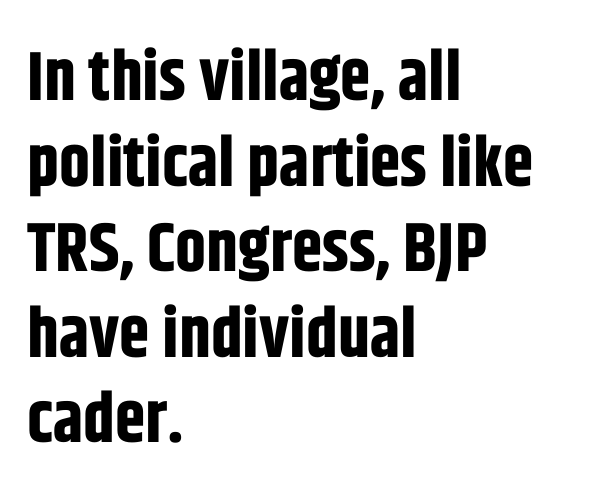
Does the lettering tilt? It doesn't — this is upright. Strokes here are thick enough to call this a true bold. This rendering employs a face without finishing strokes, i.e., a sans-serif. Which margin do the lines hug? The left one — the right edge is uneven. Standard letterfit; no display-style spreading of the glyphs. The gap between lines stays unmarked.
